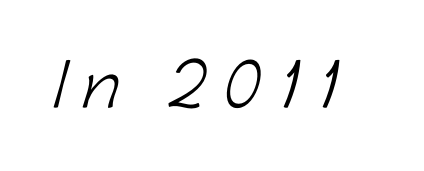
Q: Is the text bold? A: No.
Q: Is the typeface a serif or a sans-serif typeface? A: Sans-serif.
Q: Is the text underlined? A: No.
Q: Is the spacing between letters normal or unusually wide? A: Unusually wide.
Q: Width (condensed, normal, or wide)? A: Normal.
Q: Stroke contrast? A: Low.
Q: x-height? A: Medium.
Q: Monospaced? A: No.
